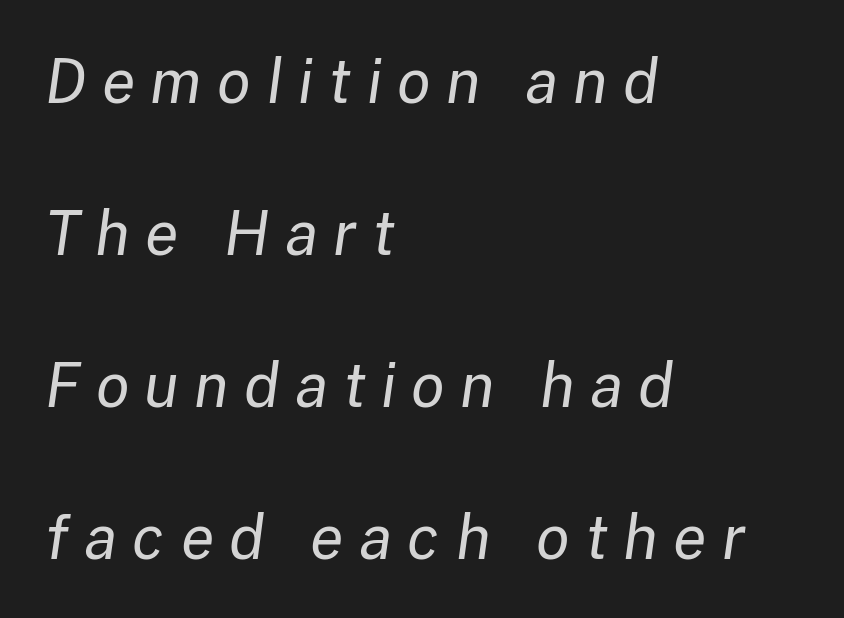
Regarding leading, the lines here are spaced well apart. Letter spacing: wide. Looks like regular typesetting: each glyph gets only the width it needs. Quick note: italic.
